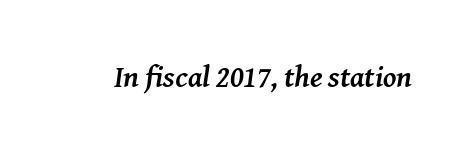
{"serif": "yes", "italic": "yes", "lean": "right", "slant_degrees": 8, "bold": "yes", "weight": "semibold", "width": "normal", "stroke_contrast": "medium", "x_height": "medium", "monospaced": "no", "underline": "no", "letter_spacing": "normal", "letter_spacing_em": 0.0, "glyph_px": 30}
